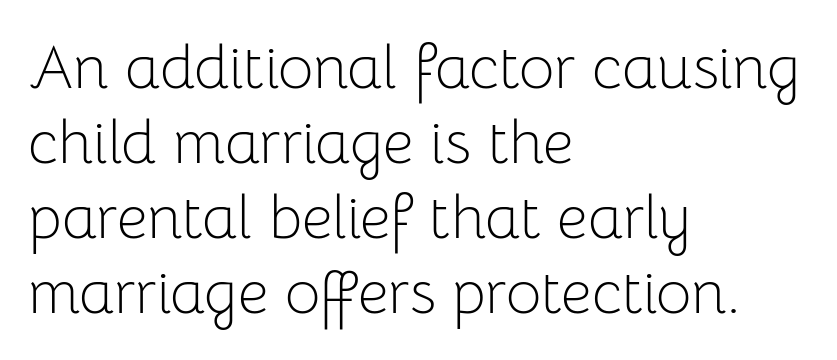
{"serif": "no", "italic": "no", "bold": "no", "weight": "light", "width": "normal", "stroke_contrast": "low", "x_height": "medium", "monospaced": "no", "underline": "no", "align": "left", "line_spacing_ratio": 1.23, "letter_spacing": "normal", "letter_spacing_em": 0.0, "glyph_px": 61}
